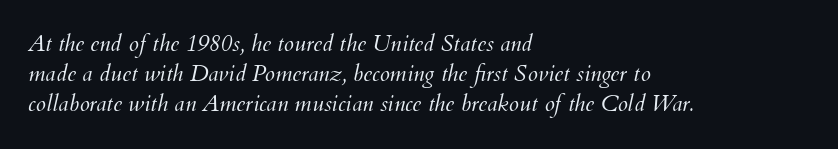
The image shows 23 px text type, italic (leaning right); set left-aligned, normal line spacing (1.31x), normal letter spacing, not underlined.
